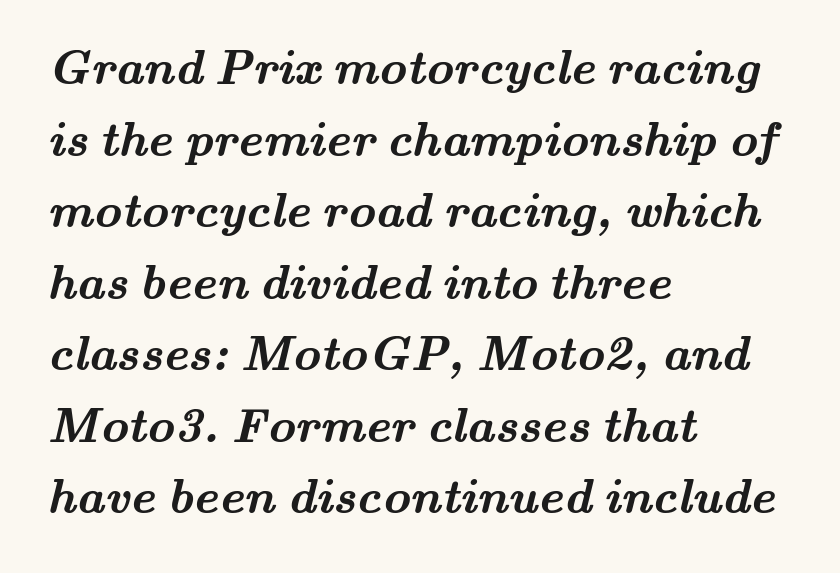
{"serif": "yes", "bold": "yes", "weight": "semibold", "width": "wide", "stroke_contrast": "medium", "x_height": "small", "monospaced": "no", "underline": "no", "align": "left", "line_spacing": "normal", "line_spacing_ratio": 1.49, "letter_spacing": "normal", "letter_spacing_em": 0.0, "glyph_px": 48}
